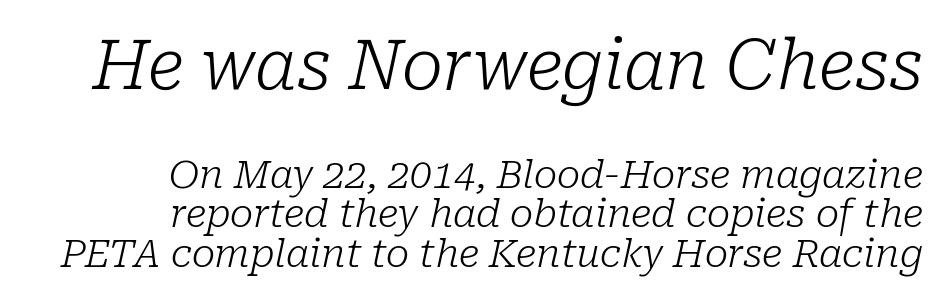
Think of a printed novel: that variable character pitch is what you see here. Typographically, this falls in the serif category. Descenders hang freely into open space. These lines are set flush right with a ragged left edge. In this sample the first text group is rendered at the bigger scale. Interline gaps are noticeably narrow in this sample.
